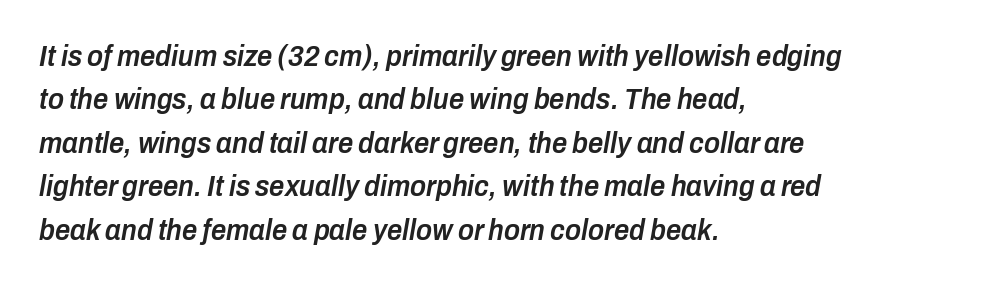
The image shows 30 px semibold, condensed type, italic (leaning right); set left-aligned, normal line spacing (1.45x), normal letter spacing, not underlined; low stroke contrast and a medium x-height.
